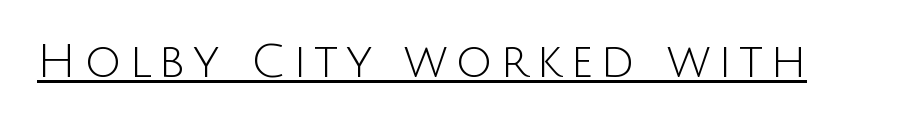
Q: Is the text bold? A: No.
Q: Is the text italic (slanted)? A: No, it is upright.
Q: Is the typeface a serif or a sans-serif typeface? A: Sans-serif.
Q: Is the text underlined? A: Yes.
Q: Width (condensed, normal, or wide)? A: Normal.
Q: Stroke contrast? A: Low.
Q: x-height? A: Large.
Q: Monospaced? A: No.
